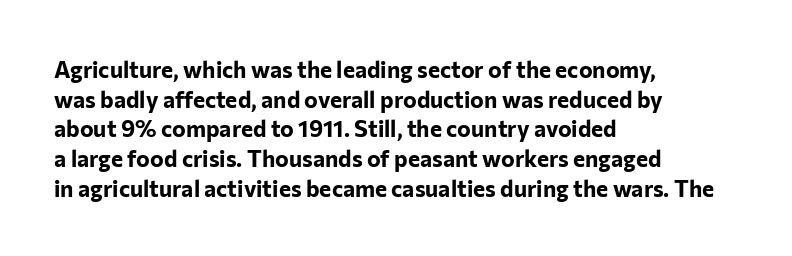
Is there any slant? The stems are plumb. Nothing unusual about the tracking: characters are spaced as the font intends. These words are printed bold, with thick strokes throughout. Evenly set lines give the paragraph a standard silhouette.
